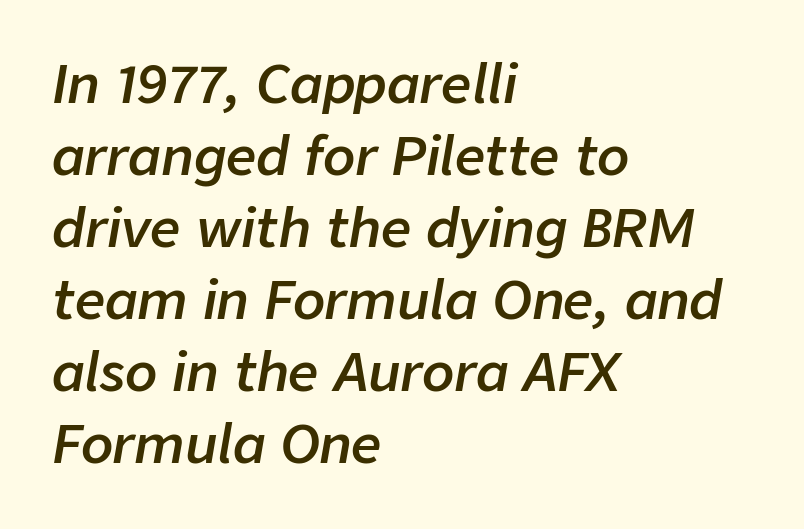
Q: Is the text bold? A: Semi-bold.
Q: Is the text italic (slanted)? A: Yes, it leans right by about 9 degrees.
Q: Is the text underlined? A: No.
Q: How is the paragraph aligned? A: Left-aligned.
Q: Is the spacing between letters normal or unusually wide? A: Normal.
Q: Is the spacing between lines tight, normal or loose? A: Normal.
Q: Width (condensed, normal, or wide)? A: Normal.
Q: Stroke contrast? A: Low.
Q: x-height? A: Medium.
Q: Monospaced? A: No.
